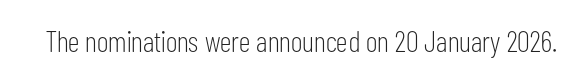
Q: Is the text bold? A: No.
Q: Is the text italic (slanted)? A: No, it is upright.
Q: Is the typeface a serif or a sans-serif typeface? A: Sans-serif.
Q: Is the text underlined? A: No.
Q: Is the spacing between letters normal or unusually wide? A: Normal.
Q: Width (condensed, normal, or wide)? A: Condensed.
Q: Stroke contrast? A: Low.
Q: x-height? A: Medium.
Q: Monospaced? A: No.
